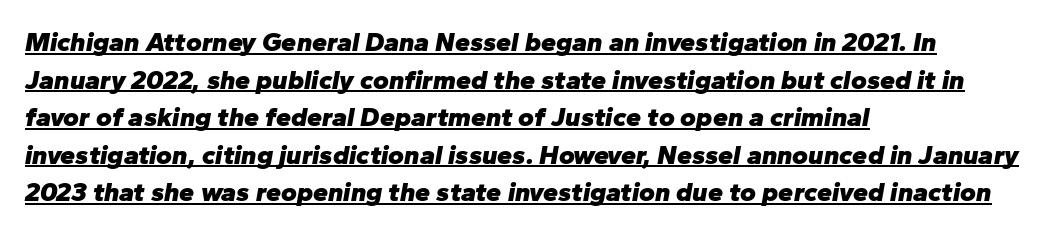
Q: Is the text bold? A: Yes.
Q: Is the text italic (slanted)? A: Yes, it leans right by about 10 degrees.
Q: Is the text underlined? A: Yes.
Q: How is the paragraph aligned? A: Left-aligned.
Q: Is the spacing between letters normal or unusually wide? A: Normal.
Q: Is the spacing between lines tight, normal or loose? A: Normal.
